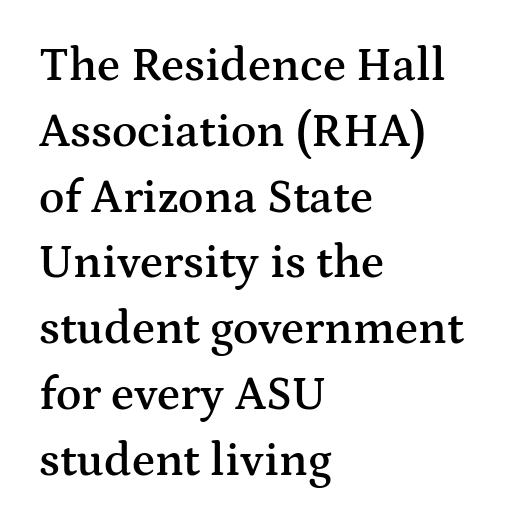
{"serif": "yes", "italic": "no", "bold": "semi", "weight": "semibold", "width": "wide", "stroke_contrast": "medium", "x_height": "medium", "monospaced": "no", "underline": "no", "align": "left", "line_spacing": "normal", "line_spacing_ratio": 1.4, "letter_spacing": "normal", "letter_spacing_em": 0.0, "glyph_px": 47}
